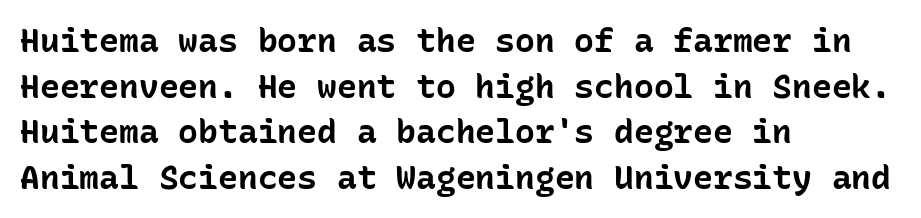
The image shows 33 px bold sans-serif type, upright, monospaced; set left-aligned, normal line spacing (1.38x), normal letter spacing, not underlined; low stroke contrast and a medium x-height.
